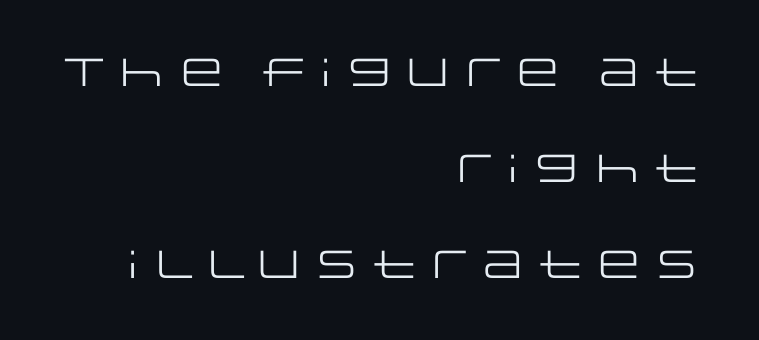
Stem width sits at or under what a default text font uses. The area under the type is left untouched. Letterform terminals end flat and unadorned throughout the passage. The typography opts for an upright posture over an oblique one. Here the designer chose a conventional face with non-uniform glyph widths.
